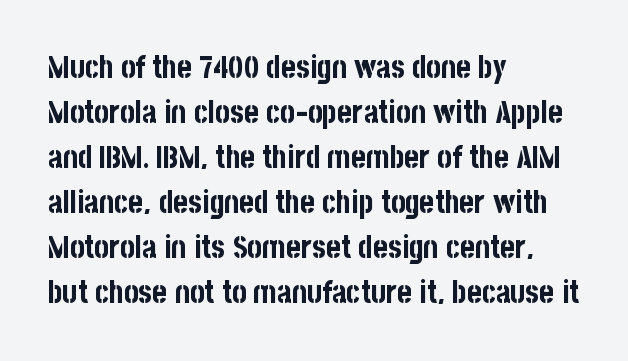
{"serif": "no", "italic": "no", "bold": "yes", "weight": "bold", "width": "condensed", "stroke_contrast": "low", "x_height": "large", "monospaced": "no", "underline": "no", "align": "left", "line_spacing": "normal", "line_spacing_ratio": 1.45, "letter_spacing": "normal", "letter_spacing_em": 0.0, "glyph_px": 31}
